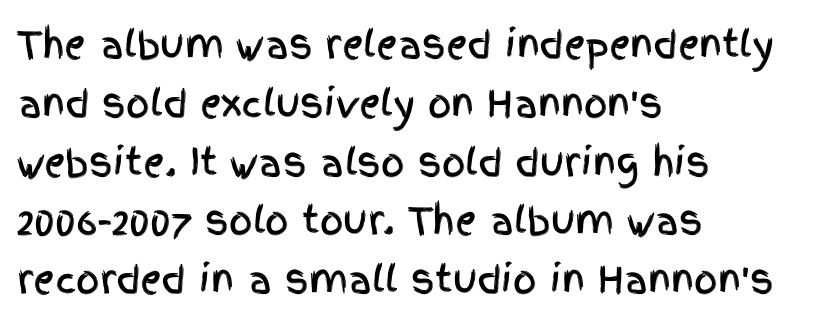
Q: Is the text italic (slanted)? A: No, it is upright.
Q: Is the typeface a serif or a sans-serif typeface? A: Sans-serif.
Q: Is the text underlined? A: No.
Q: How is the paragraph aligned? A: Left-aligned.
Q: Is the spacing between letters normal or unusually wide? A: Normal.
Q: Is the spacing between lines tight, normal or loose? A: Normal.
Q: Width (condensed, normal, or wide)? A: Condensed.
Q: x-height? A: Large.
Q: Monospaced? A: No.
